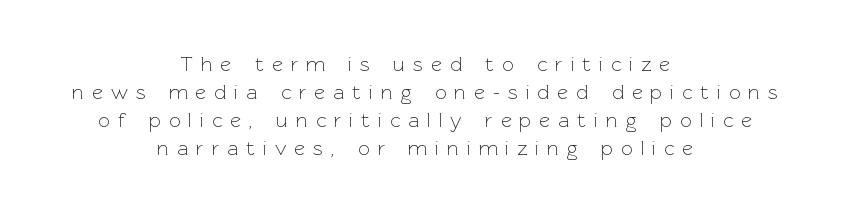
Stems here are at most as thick as an everyday book face. In CSS terms this would be text-align: center. Quick note: underline off. This is the regular roman posture of the typeface. Between one letter and the next there's a generous, obvious gap. The designer left line spacing at the default.
